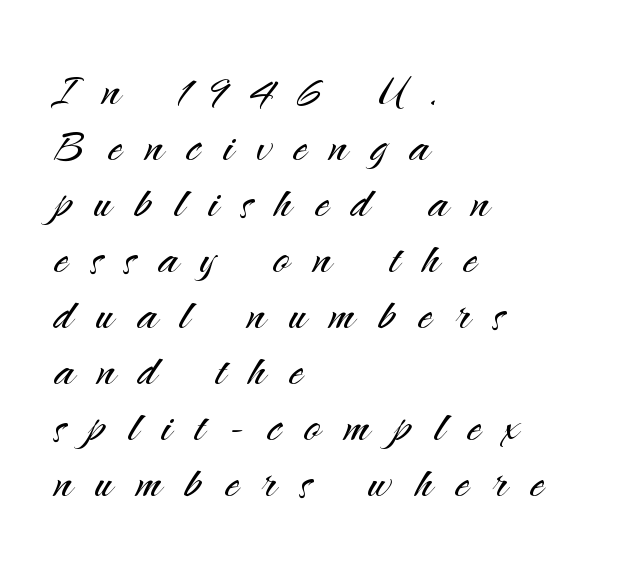
Q: Is the text bold? A: No.
Q: Is the text italic (slanted)? A: Yes.
Q: Is the typeface a serif or a sans-serif typeface? A: Sans-serif.
Q: Is the text underlined? A: No.
Q: How is the paragraph aligned? A: Left-aligned.
Q: Is the spacing between letters normal or unusually wide? A: Unusually wide.
Q: Is the spacing between lines tight, normal or loose? A: Tight.
Q: Width (condensed, normal, or wide)? A: Normal.
Q: Stroke contrast? A: Medium.
Q: x-height? A: Small.
Q: Monospaced? A: No.
